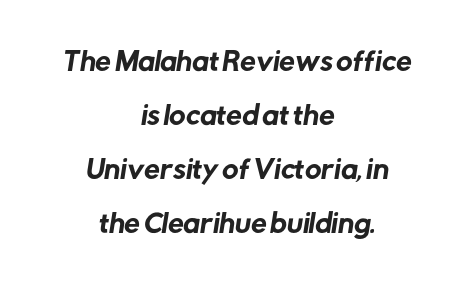
These lines are centered, leaving both edges ragged. Plain, unruled lines of type. Default kerning and tracking; the words read as compact shapes. Quick note: interline space is abundant.
